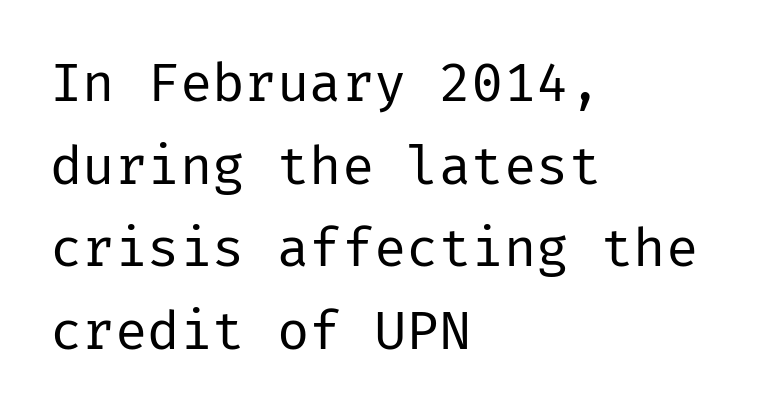
Q: Is the text bold? A: No.
Q: Is the text italic (slanted)? A: No, it is upright.
Q: Is the typeface a serif or a sans-serif typeface? A: Sans-serif.
Q: Is the text underlined? A: No.
Q: How is the paragraph aligned? A: Left-aligned.
Q: Is the spacing between letters normal or unusually wide? A: Normal.
Q: Is the spacing between lines tight, normal or loose? A: Normal.
Q: Width (condensed, normal, or wide)? A: Normal.
Q: Stroke contrast? A: Low.
Q: x-height? A: Medium.
